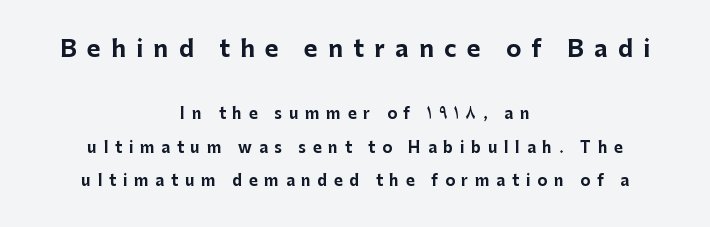
{"italic": "no", "bold": "yes", "underline": "no", "align": "center", "line_spacing": "loose", "line_spacing_ratio": 2.24, "letter_spacing": "wide", "letter_spacing_em": 0.45, "larger_block": "first", "size_ratio": 1.53, "glyph_px": 23}
